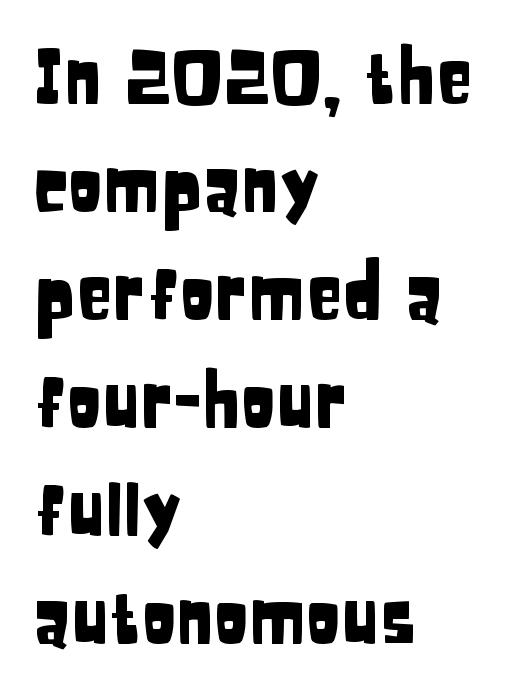
The image shows 73 px condensed sans-serif type, upright; set left-aligned, normal line spacing (1.48x), normal letter spacing, not underlined; low stroke contrast and a large x-height.
